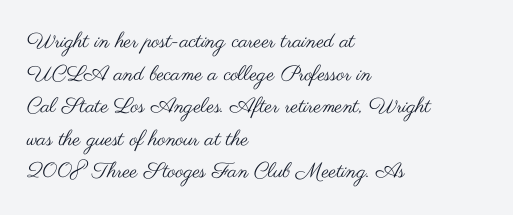
Q: Is the text bold? A: No.
Q: Is the text italic (slanted)? A: Yes.
Q: Is the text underlined? A: No.
Q: How is the paragraph aligned? A: Left-aligned.
Q: Is the spacing between letters normal or unusually wide? A: Normal.
Q: Is the spacing between lines tight, normal or loose? A: Normal.
